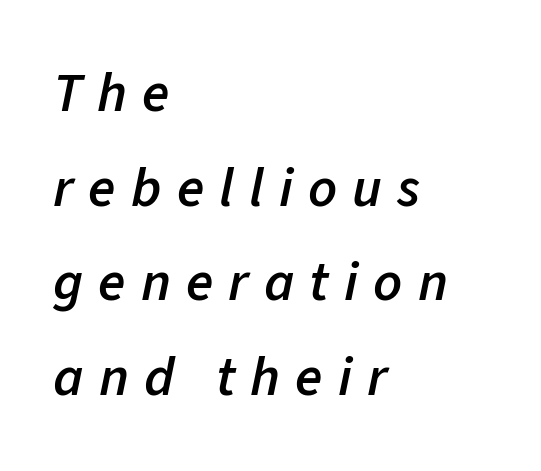
Q: Is the text bold? A: Semi-bold.
Q: Is the text italic (slanted)? A: Yes, it leans right by about 11 degrees.
Q: Is the text underlined? A: No.
Q: How is the paragraph aligned? A: Left-aligned.
Q: Is the spacing between letters normal or unusually wide? A: Unusually wide.
Q: Is the spacing between lines tight, normal or loose? A: Normal.
Q: Width (condensed, normal, or wide)? A: Normal.
Q: Stroke contrast? A: Low.
Q: x-height? A: Medium.
Q: Monospaced? A: No.
